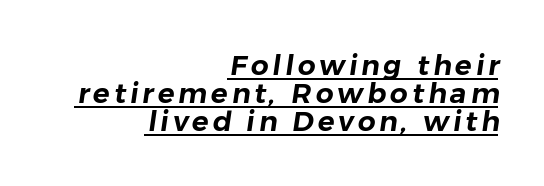
Q: Is the typeface a serif or a sans-serif typeface? A: Sans-serif.
Q: Is the text underlined? A: Yes.
Q: How is the paragraph aligned? A: Right-aligned.
Q: Is the spacing between lines tight, normal or loose? A: Tight.
Q: Width (condensed, normal, or wide)? A: Normal.
Q: Stroke contrast? A: Low.
Q: x-height? A: Medium.
Q: Monospaced? A: No.
